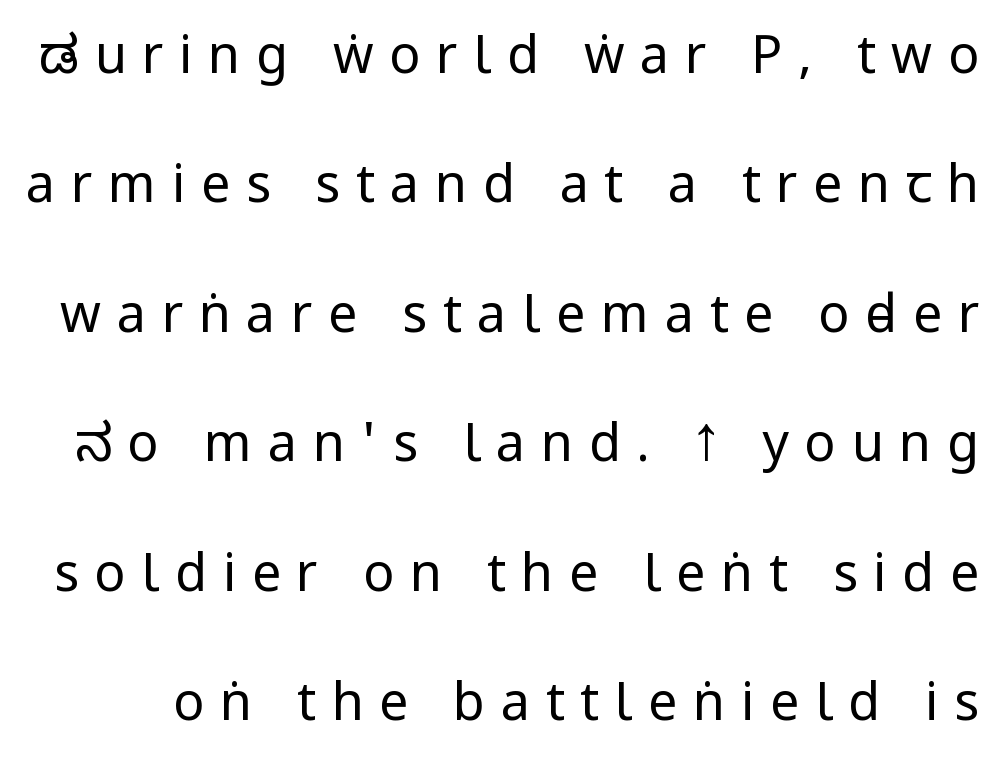
The gap between lines stays unmarked. No feet cap the strokes, marking this as sans-serif type. Posture: vertical. Does the leading feel generous? Absolutely, it's lavish.
